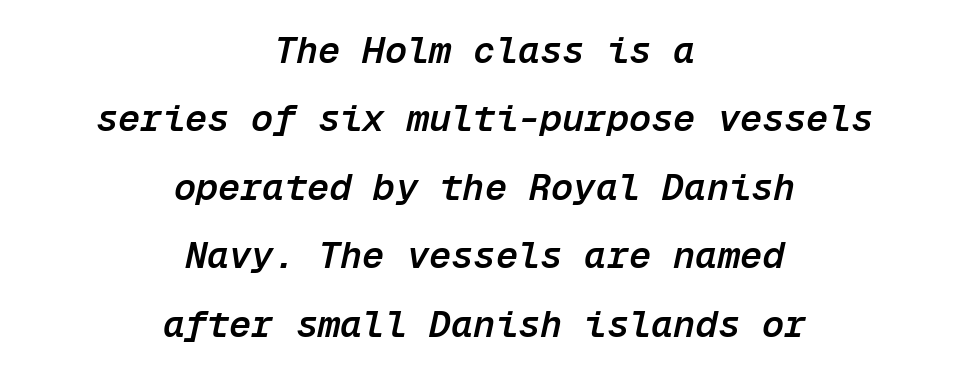
The image shows 37 px semibold type, italic (leaning right), monospaced; set centered, line spacing 1.85x, normal letter spacing, not underlined; low stroke contrast and a medium x-height.
